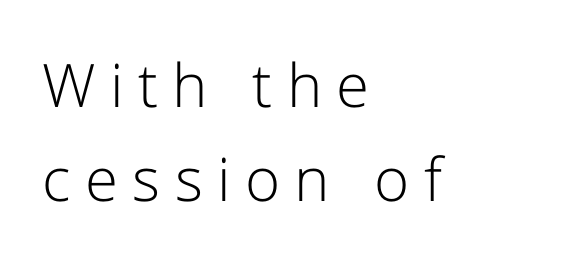
{"serif": "no", "italic": "no", "bold": "no", "weight": "light", "width": "normal", "stroke_contrast": "low", "x_height": "medium", "monospaced": "no", "underline": "no", "align": "left", "line_spacing": "normal", "line_spacing_ratio": 1.56, "letter_spacing": "wide", "letter_spacing_em": 0.24, "glyph_px": 60}
